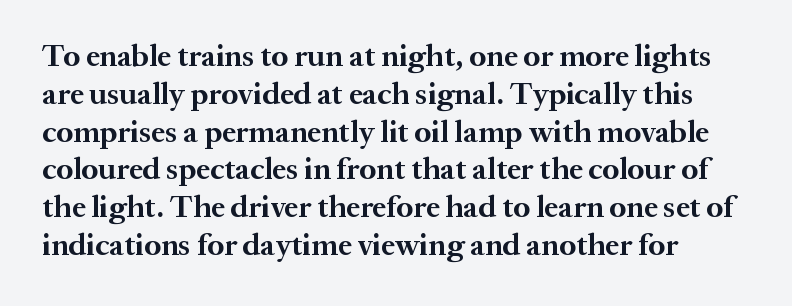
Q: Is the text bold? A: Yes.
Q: Is the text italic (slanted)? A: No, it is upright.
Q: Is the typeface a serif or a sans-serif typeface? A: Serif.
Q: Is the text underlined? A: No.
Q: How is the paragraph aligned? A: Left-aligned.
Q: Is the spacing between letters normal or unusually wide? A: Normal.
Q: Width (condensed, normal, or wide)? A: Normal.
Q: Stroke contrast? A: Medium.
Q: x-height? A: Medium.
Q: Monospaced? A: No.
